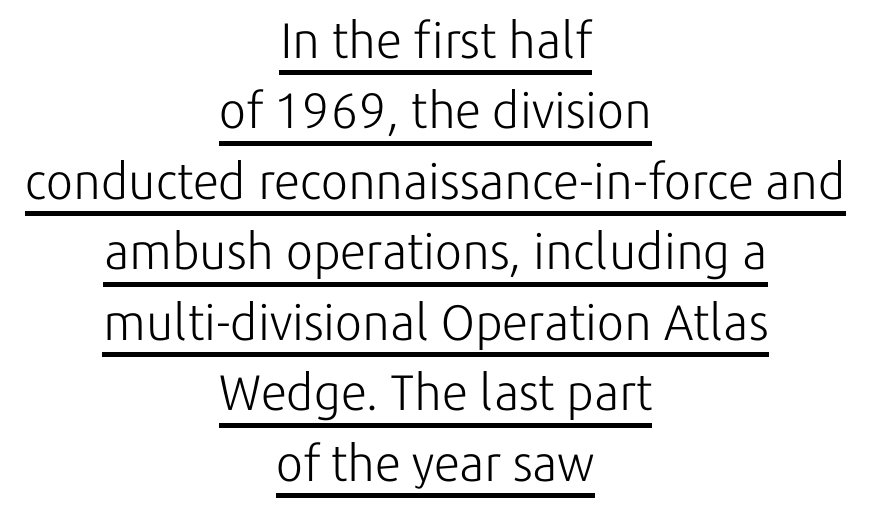
Q: Is the text bold? A: No.
Q: Is the text italic (slanted)? A: No, it is upright.
Q: Is the typeface a serif or a sans-serif typeface? A: Sans-serif.
Q: Is the text underlined? A: Yes.
Q: How is the paragraph aligned? A: Centered.
Q: Is the spacing between letters normal or unusually wide? A: Normal.
Q: Is the spacing between lines tight, normal or loose? A: Normal.
Q: Width (condensed, normal, or wide)? A: Normal.
Q: Stroke contrast? A: Low.
Q: x-height? A: Medium.
Q: Monospaced? A: No.
